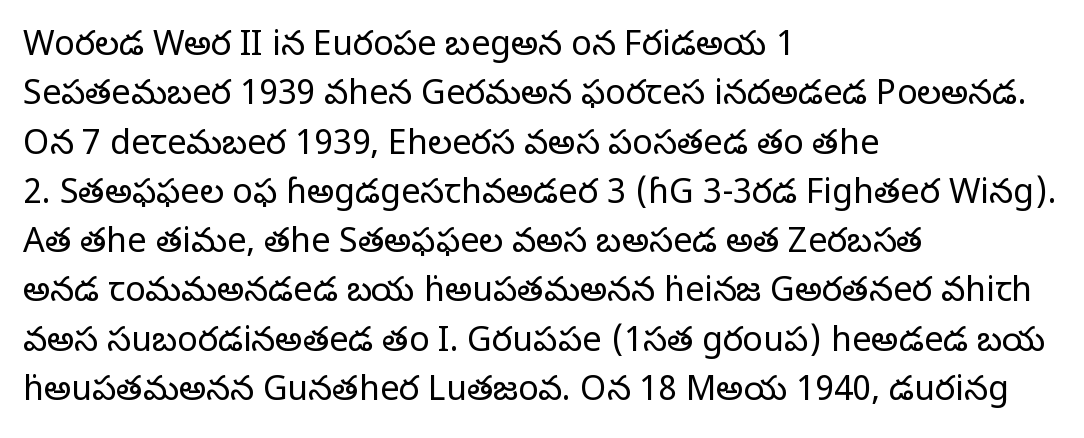
Line spacing here is normal. The passage is arranged the way most books set body copy — flush left. Between one letter and the next there's only the usual sliver of space. This is the regular roman posture of the typeface. Regarding serifs, this sample has them.
